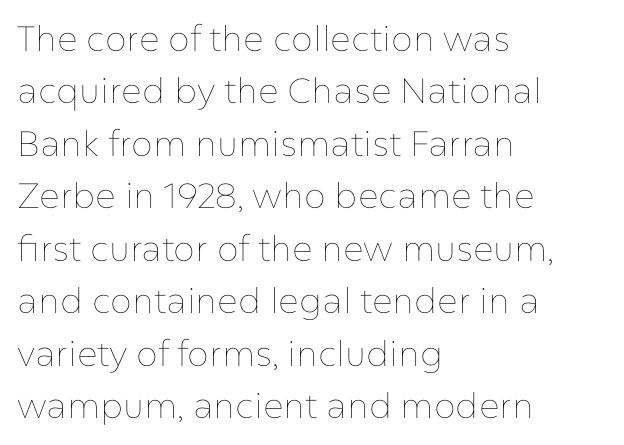
The compositor pushed each line to the left boundary. The strip under each line holds only bare page. Note the varied advance widths — an 'i' is clearly narrower than an 'm'. Is there much room between lines? A standard amount, neither cramped nor airy. Caption: face not bold, strokes unweighted.
